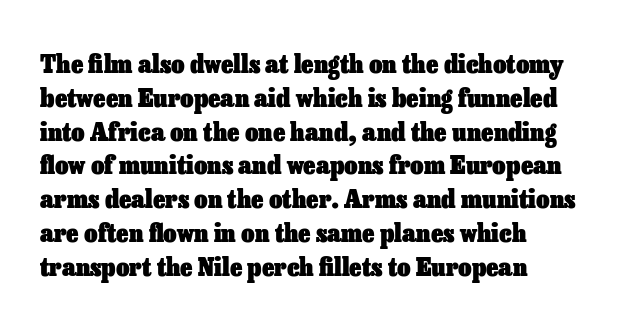
Q: Is the text bold? A: Yes.
Q: Is the text italic (slanted)? A: No, it is upright.
Q: Is the text underlined? A: No.
Q: How is the paragraph aligned? A: Left-aligned.
Q: Is the spacing between letters normal or unusually wide? A: Normal.
Q: Is the spacing between lines tight, normal or loose? A: Normal.
